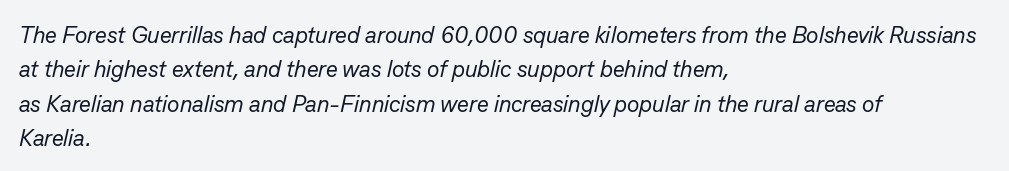
Glance below the letters and you will spot only blank space. A light-to-regular cut is what we see here. Designer's note — italics engaged. You could call the tracking neutral — neither tight nor loose.
